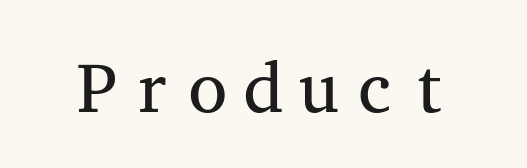
This rendering employs a face with finishing strokes, i.e., a serif. Tall strokes in this sample are plumb rather than angled. Compared with typical body copy, the letter spacing here is the same. Weight: in the light-to-regular range. The rendering uses typewriter-style spacing with identical character cells.
